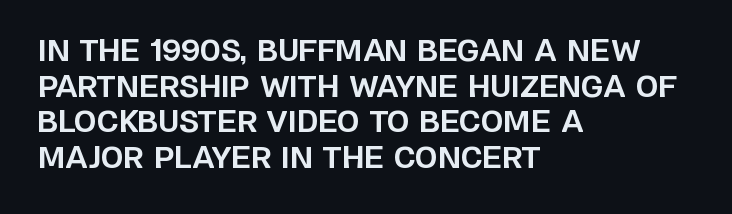
The image shows 29 px bold sans-serif type, upright; set left-aligned, line spacing 1.23x, normal letter spacing, not underlined; low stroke contrast and a large x-height.
